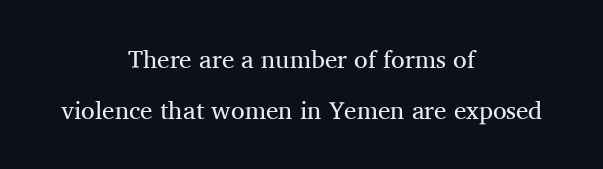
Q: Is the text bold? A: No.
Q: Is the text italic (slanted)? A: No, it is upright.
Q: Is the text underlined? A: No.
Q: How is the paragraph aligned? A: Centered.
Q: Is the spacing between letters normal or unusually wide? A: Normal.
Q: Is the spacing between lines tight, normal or loose? A: Loose.
